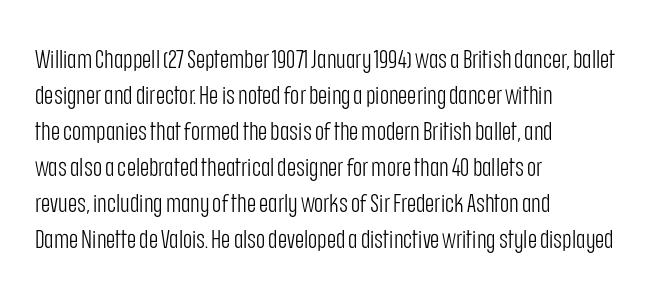
{"italic": "no", "bold": "no", "underline": "no", "align": "left", "line_spacing": "normal", "line_spacing_ratio": 1.44, "letter_spacing": "normal", "letter_spacing_em": 0.0, "glyph_px": 25}
